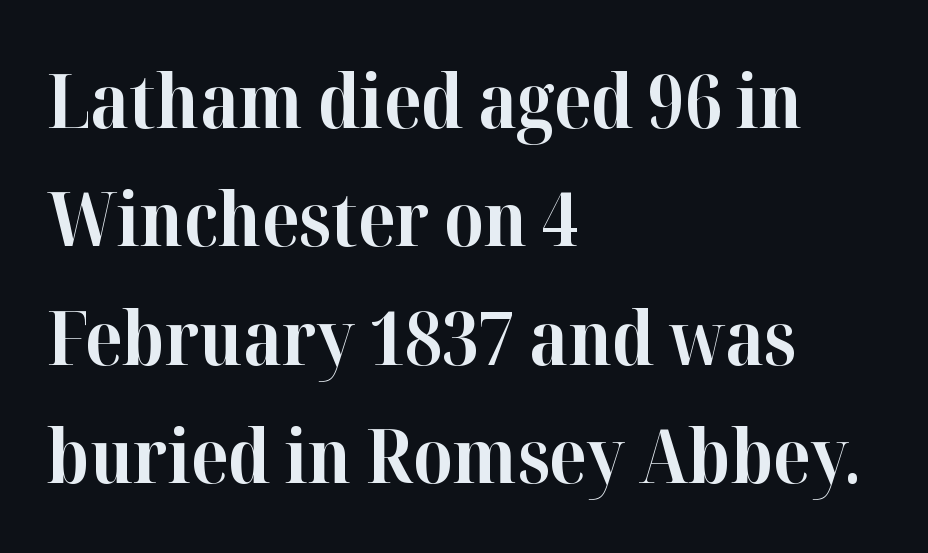
If you drew a ruler down the left edge, every line would touch it. Spacing verdict: proportional, widths tailored to each character. Quick note: interline space is typical. A typesetter would call this zero additional tracking. Quick note: underline off.
